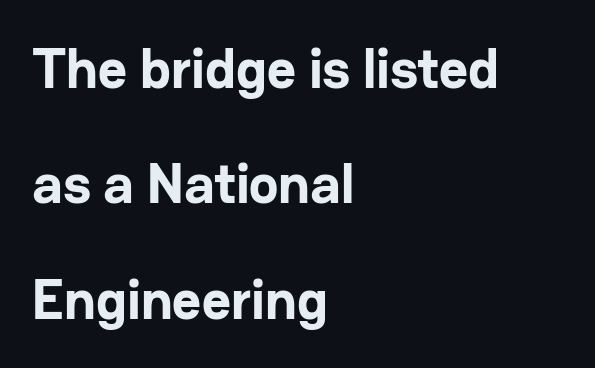
Q: Is the text bold? A: Yes.
Q: Is the text italic (slanted)? A: No, it is upright.
Q: Is the typeface a serif or a sans-serif typeface? A: Sans-serif.
Q: Is the text underlined? A: No.
Q: How is the paragraph aligned? A: Left-aligned.
Q: Is the spacing between letters normal or unusually wide? A: Normal.
Q: Is the spacing between lines tight, normal or loose? A: Loose.
Q: Width (condensed, normal, or wide)? A: Normal.
Q: Stroke contrast? A: Low.
Q: x-height? A: Medium.
Q: Monospaced? A: No.
